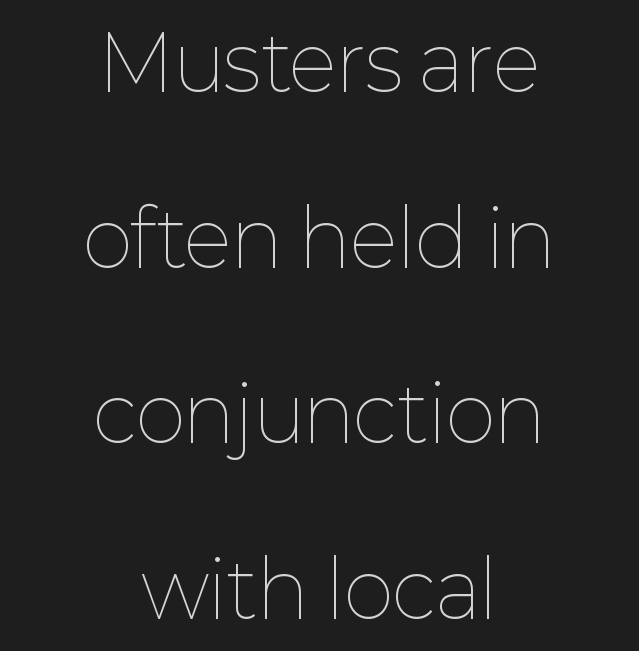
Q: Is the text bold? A: No.
Q: Is the text italic (slanted)? A: No, it is upright.
Q: Is the text underlined? A: No.
Q: How is the paragraph aligned? A: Centered.
Q: Is the spacing between letters normal or unusually wide? A: Normal.
Q: Is the spacing between lines tight, normal or loose? A: Loose.
Q: Width (condensed, normal, or wide)? A: Normal.
Q: Stroke contrast? A: Low.
Q: x-height? A: Medium.
Q: Monospaced? A: No.
